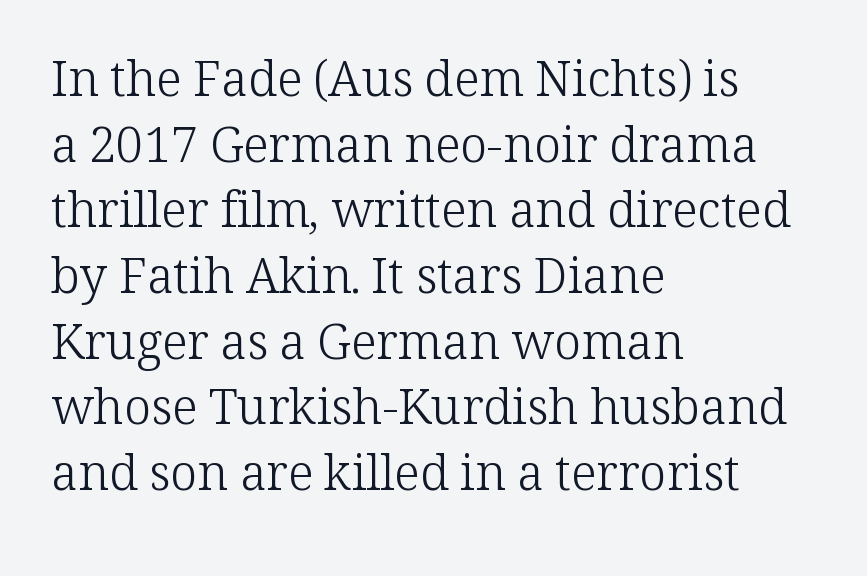
Q: Is the text bold? A: No.
Q: Is the text italic (slanted)? A: No, it is upright.
Q: Is the typeface a serif or a sans-serif typeface? A: Serif.
Q: Is the text underlined? A: No.
Q: How is the paragraph aligned? A: Left-aligned.
Q: Is the spacing between letters normal or unusually wide? A: Normal.
Q: Is the spacing between lines tight, normal or loose? A: Normal.
Q: Width (condensed, normal, or wide)? A: Normal.
Q: Stroke contrast? A: Low.
Q: x-height? A: Medium.
Q: Monospaced? A: No.
